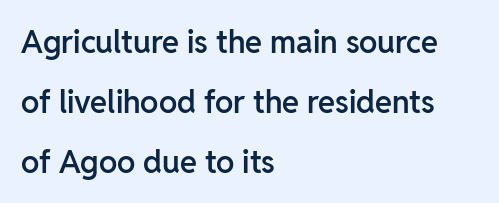
{"serif": "no", "italic": "no", "bold": "semi", "weight": "semibold", "width": "normal", "stroke_contrast": "low", "x_height": "medium", "monospaced": "no", "underline": "no", "align": "left", "line_spacing": "loose", "line_spacing_ratio": 1.93, "letter_spacing": "normal", "letter_spacing_em": 0.0, "glyph_px": 31}
